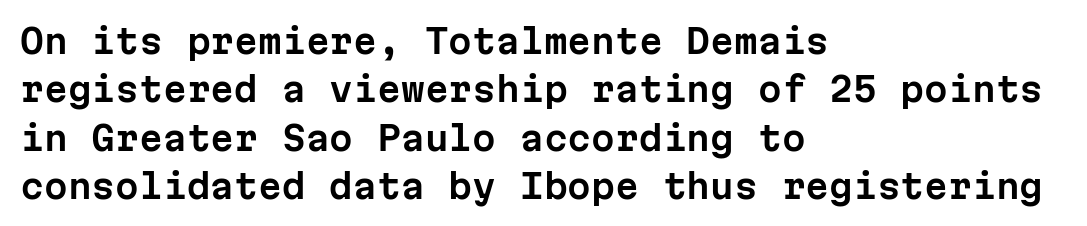
Q: Is the text italic (slanted)? A: No, it is upright.
Q: Is the typeface a serif or a sans-serif typeface? A: Sans-serif.
Q: Is the text underlined? A: No.
Q: How is the paragraph aligned? A: Left-aligned.
Q: Is the spacing between letters normal or unusually wide? A: Normal.
Q: Is the spacing between lines tight, normal or loose? A: Normal.
Q: Width (condensed, normal, or wide)? A: Normal.
Q: Stroke contrast? A: Low.
Q: x-height? A: Medium.
Q: Monospaced? A: Yes.
